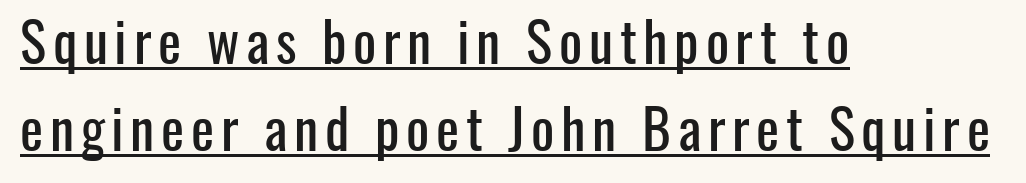
The image shows 55 px condensed sans-serif type, upright; set left-aligned, normal line spacing (1.58x), underlined; low stroke contrast and a medium x-height.
